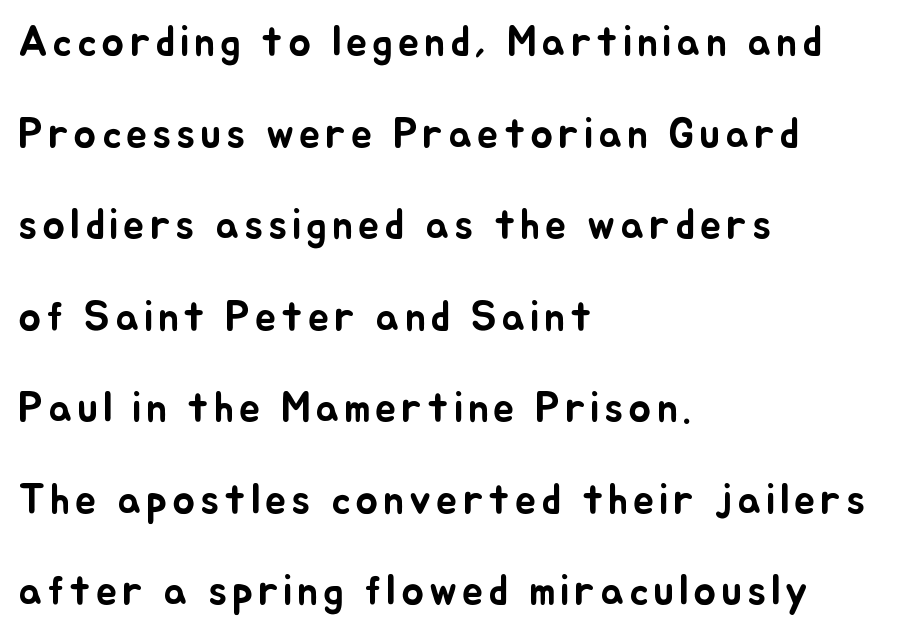
{"italic": "no", "width": "normal", "stroke_contrast": "low", "x_height": "small", "monospaced": "no", "underline": "no", "align": "left", "line_spacing": "loose", "line_spacing_ratio": 2.18, "glyph_px": 42}
